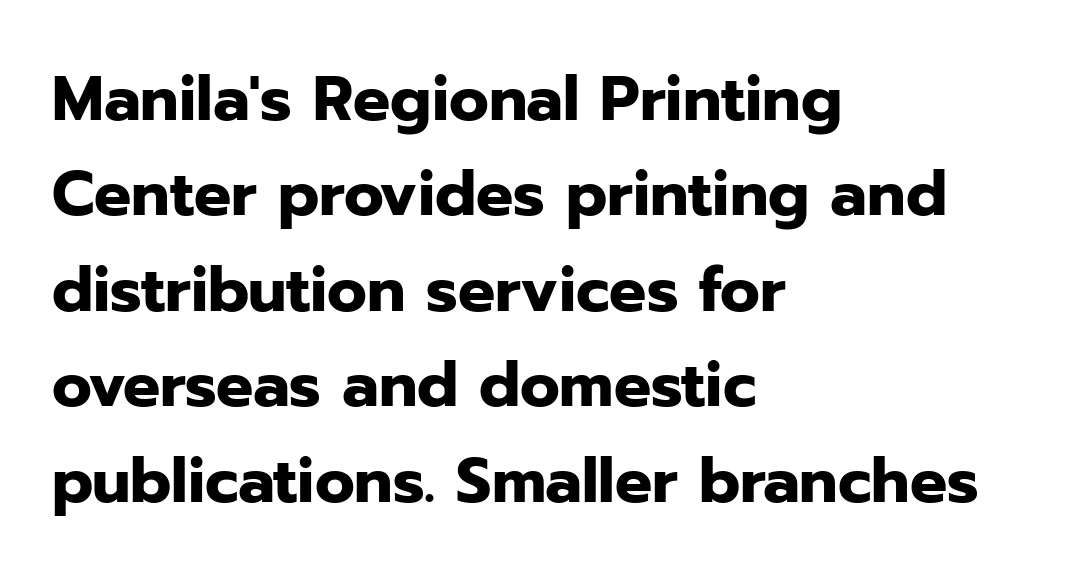
Q: Is the text bold? A: Yes.
Q: Is the text italic (slanted)? A: No, it is upright.
Q: Is the typeface a serif or a sans-serif typeface? A: Sans-serif.
Q: Is the text underlined? A: No.
Q: How is the paragraph aligned? A: Left-aligned.
Q: Is the spacing between letters normal or unusually wide? A: Normal.
Q: Is the spacing between lines tight, normal or loose? A: Normal.
Q: Width (condensed, normal, or wide)? A: Normal.
Q: Stroke contrast? A: Low.
Q: x-height? A: Medium.
Q: Monospaced? A: No.
